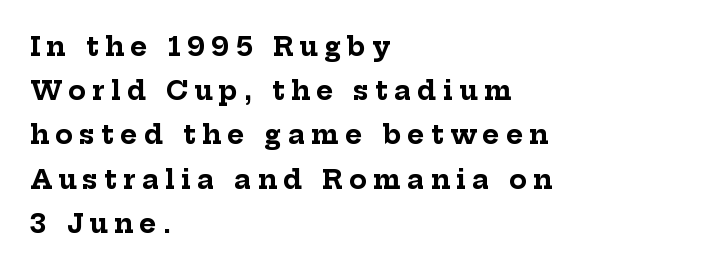
These lines have a slow, spaced-out rhythm from letter to letter. The designer left line spacing at the default. Any mark beneath the type? The region is blank. Every letter is thick-stroked: bold, no question.
